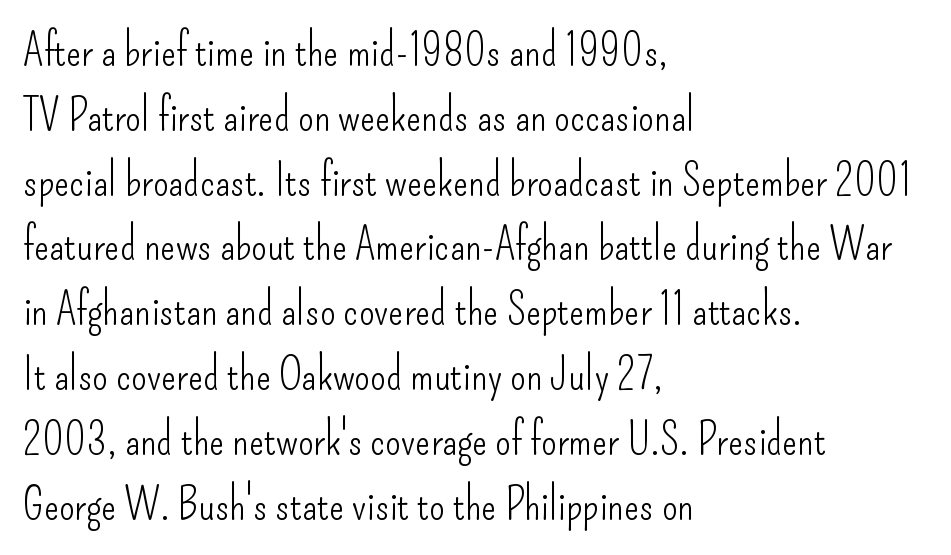
Interline gaps are of average width in this sample. Plain, unruled lines of type. Varying glyph widths throughout — classic text-font behaviour. These lines are set flush left with a ragged right edge. No italicization has been applied; the sample stays upright. Letter spacing: default.
